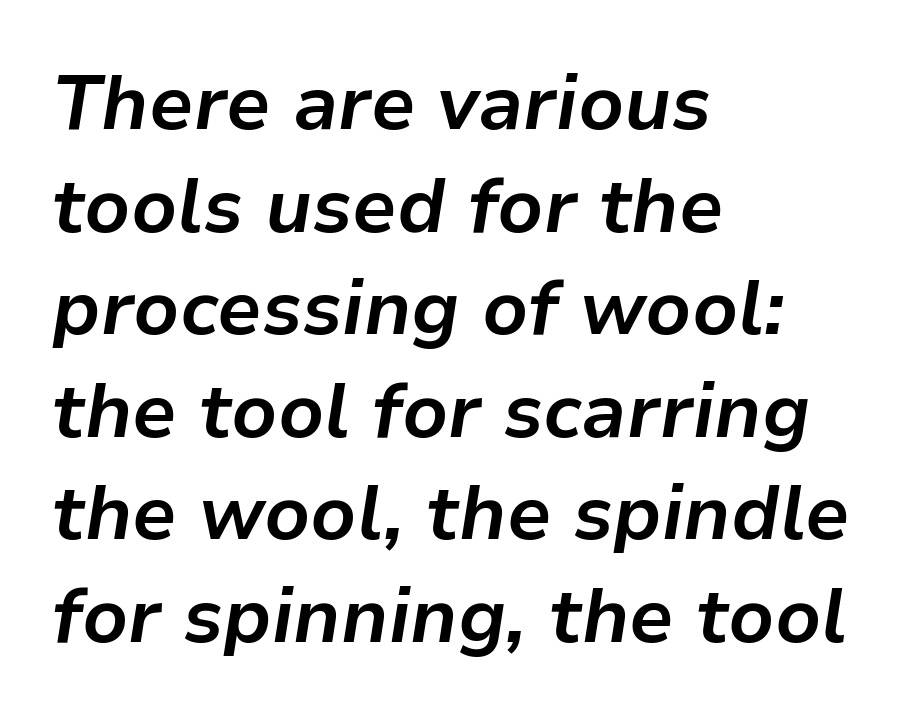
{"italic": "yes", "lean": "right", "slant_degrees": 9, "bold": "yes", "weight": "bold", "width": "normal", "stroke_contrast": "low", "x_height": "medium", "monospaced": "no", "underline": "no", "align": "left", "line_spacing": "normal", "line_spacing_ratio": 1.35, "letter_spacing": "normal", "letter_spacing_em": 0.0, "glyph_px": 76}
